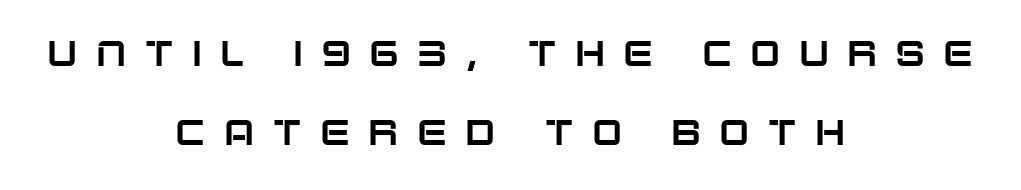
{"serif": "no", "italic": "no", "width": "normal", "stroke_contrast": "low", "x_height": "large", "monospaced": "no", "underline": "no", "align": "center", "line_spacing": "loose", "line_spacing_ratio": 2.19, "letter_spacing": "wide", "letter_spacing_em": 0.5, "glyph_px": 36}
